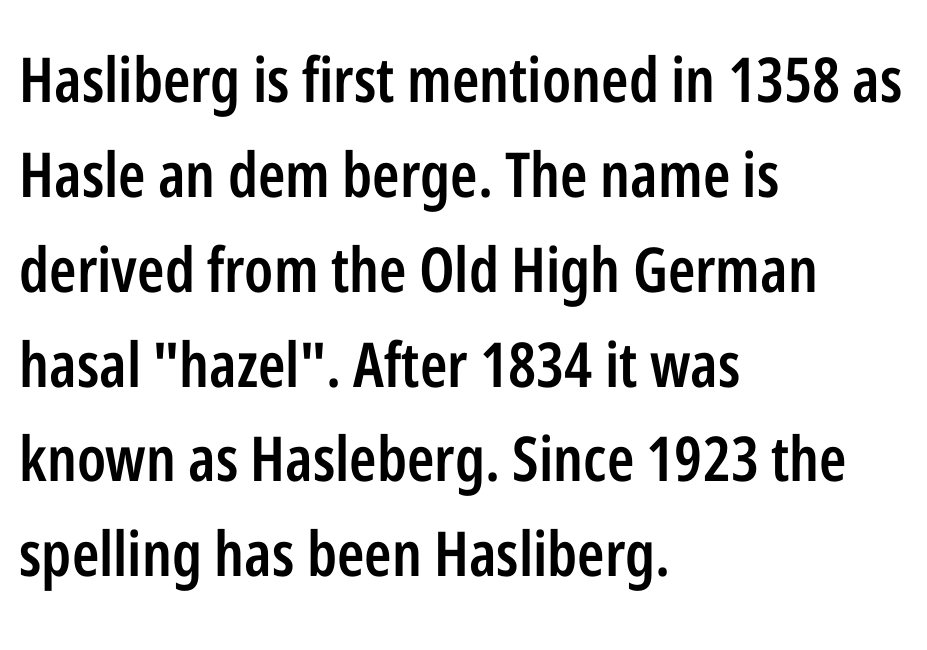
The rendering uses natural spacing where letterforms have individual widths. A typesetter would mark this as roman, not italic. I'd call this a sans setting — the letters go barefoot. Short and long lines alike share a common starting point at left. The gaps between neighbouring characters are ordinary and unremarkable. A semibold gives these letters moderate extra thickness, short of bold.
